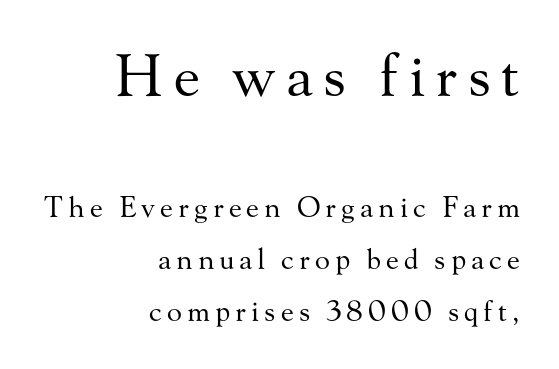
Q: Is the text bold? A: No.
Q: Is the text italic (slanted)? A: No, it is upright.
Q: Is the typeface a serif or a sans-serif typeface? A: Serif.
Q: Is the text underlined? A: No.
Q: How is the paragraph aligned? A: Right-aligned.
Q: Which block of text is set in a larger size, the first (top) or the second (bottom)? A: The first (top) one.
Q: Width (condensed, normal, or wide)? A: Normal.
Q: Stroke contrast? A: Medium.
Q: x-height? A: Small.
Q: Monospaced? A: No.
